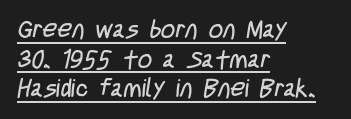
Has an underline been added? It has. This is not heavy type; no bold has been used. Spacing between characters is what you'd get straight out of the box. Horizontal alignment here is leftward, the default for most running prose.
